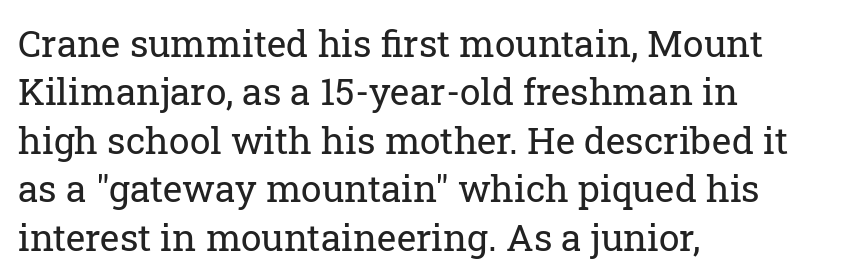
{"serif": "yes", "italic": "no", "bold": "no", "weight": "regular", "width": "normal", "stroke_contrast": "low", "x_height": "medium", "monospaced": "no", "underline": "no", "align": "left", "line_spacing": "normal", "line_spacing_ratio": 1.31, "letter_spacing": "normal", "letter_spacing_em": 0.0, "glyph_px": 37}
